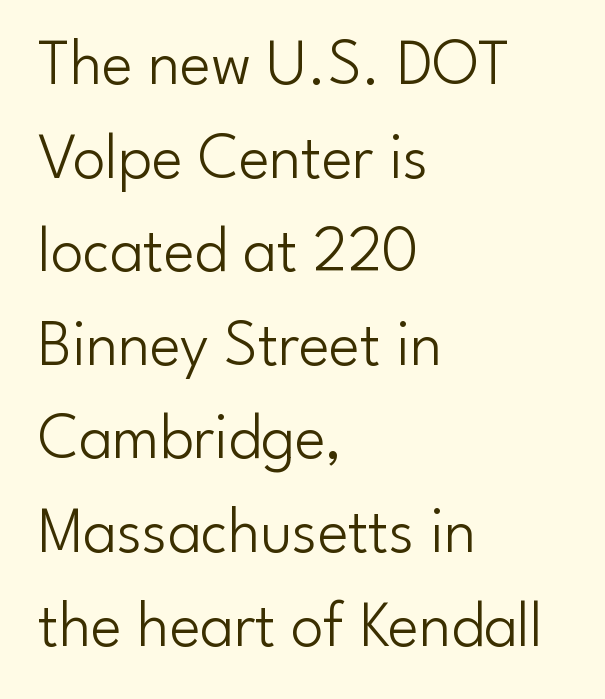
Q: Is the text bold? A: No.
Q: Is the text italic (slanted)? A: No, it is upright.
Q: Is the typeface a serif or a sans-serif typeface? A: Sans-serif.
Q: Is the text underlined? A: No.
Q: How is the paragraph aligned? A: Left-aligned.
Q: Is the spacing between letters normal or unusually wide? A: Normal.
Q: Is the spacing between lines tight, normal or loose? A: Normal.
Q: Width (condensed, normal, or wide)? A: Normal.
Q: Stroke contrast? A: Low.
Q: x-height? A: Small.
Q: Monospaced? A: No.
